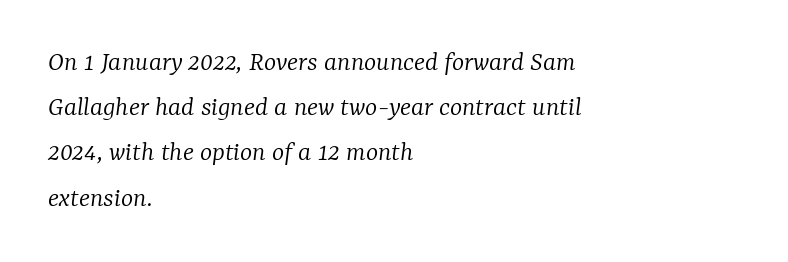
Q: Is the text bold? A: No.
Q: Is the text italic (slanted)? A: Yes, it leans right by about 7 degrees.
Q: Is the typeface a serif or a sans-serif typeface? A: Serif.
Q: Is the text underlined? A: No.
Q: How is the paragraph aligned? A: Left-aligned.
Q: Is the spacing between letters normal or unusually wide? A: Normal.
Q: Is the spacing between lines tight, normal or loose? A: Normal.
Q: Width (condensed, normal, or wide)? A: Normal.
Q: Stroke contrast? A: Low.
Q: x-height? A: Medium.
Q: Monospaced? A: No.
